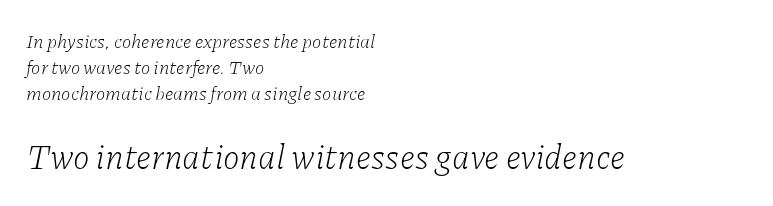
Q: Is the text bold? A: No.
Q: Is the text italic (slanted)? A: Yes, it leans right by about 11 degrees.
Q: Is the typeface a serif or a sans-serif typeface? A: Serif.
Q: Is the text underlined? A: No.
Q: How is the paragraph aligned? A: Left-aligned.
Q: Is the spacing between letters normal or unusually wide? A: Normal.
Q: Is the spacing between lines tight, normal or loose? A: Normal.
Q: Which block of text is set in a larger size, the first (top) or the second (bottom)? A: The second (bottom) one.
Q: Width (condensed, normal, or wide)? A: Normal.
Q: Stroke contrast? A: Low.
Q: x-height? A: Medium.
Q: Monospaced? A: No.
